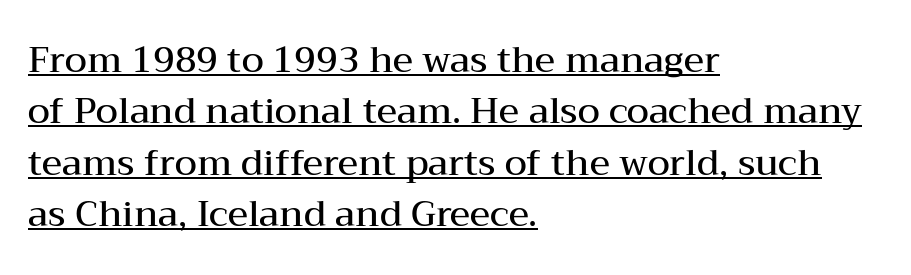
Visually the block forms a straight wall on the left and a jagged coastline on the right. Look at the tracking — it's just the regular setting, nothing added. The typography opts for an upright posture over an oblique one. The letters advance in unequal steps, a hallmark of proportional type. Each glyph is drawn with semibold strokes, heavier than normal yet not fully bold. These lines sit exactly where default settings would place them.
